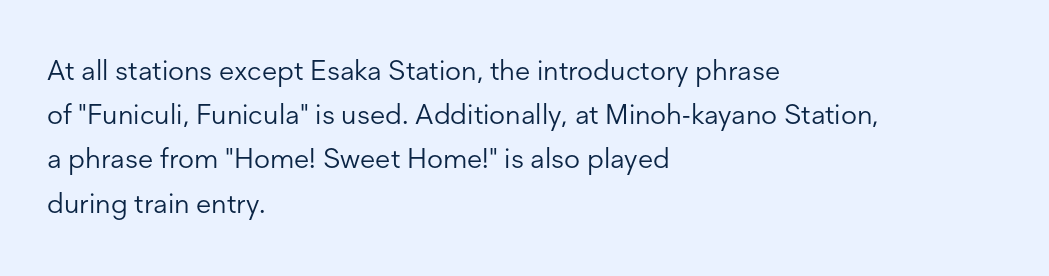
The image shows 28 px light sans-serif type, upright; set left-aligned, normal line spacing (1.58x), normal letter spacing, not underlined; low stroke contrast and a medium x-height.
